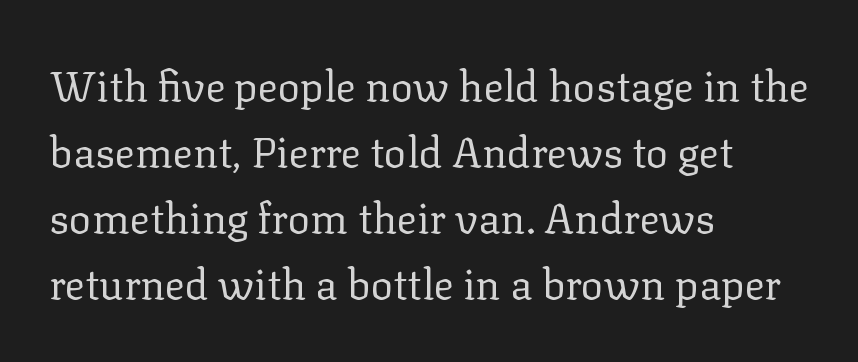
Reading down the block, your eye returns to a fixed left position each line. The zone under the glyphs is completely vacant. Reading down the column, the eye jumps a familiar distance to each next line. The tracking reads as untouched default to a designer's eye. Quick note: not italic, upright. Stems and bowls with no extra thickness — not bold.
